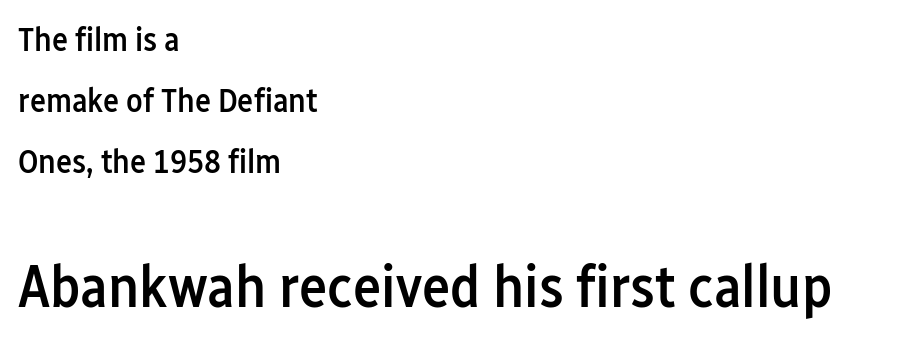
{"serif": "no", "italic": "no", "bold": "semi", "weight": "semibold", "width": "condensed", "stroke_contrast": "low", "x_height": "medium", "monospaced": "no", "underline": "no", "align": "left", "line_spacing_ratio": 1.8, "letter_spacing": "normal", "letter_spacing_em": 0.0, "larger_block": "second", "size_ratio": 1.76, "glyph_px": 60}
